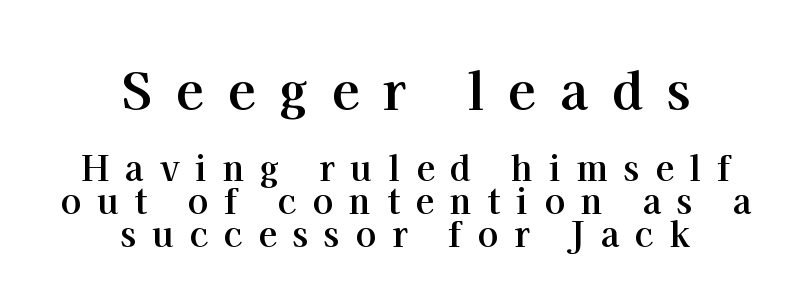
In terms of posture, this sample is upright. Summary of weight: heavy, a full bold. The words here are not underlined. A typesetter would label this face a serif.
